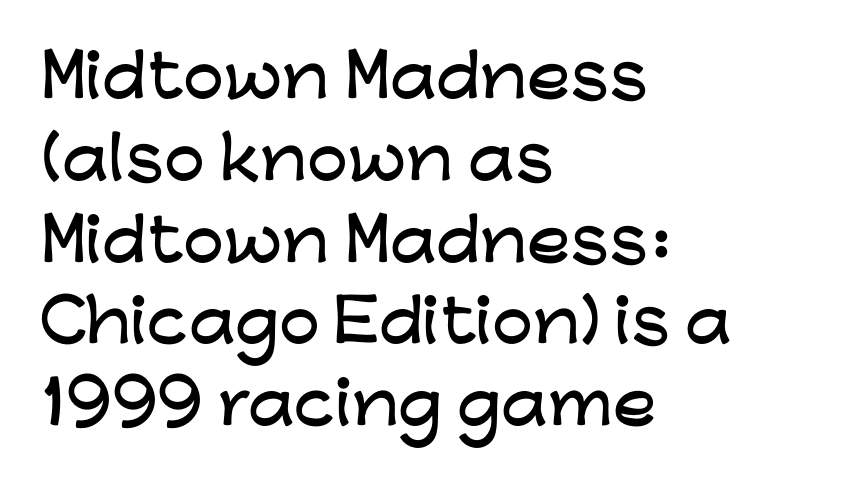
Q: Is the text italic (slanted)? A: No, it is upright.
Q: Is the typeface a serif or a sans-serif typeface? A: Sans-serif.
Q: Is the text underlined? A: No.
Q: How is the paragraph aligned? A: Left-aligned.
Q: Is the spacing between letters normal or unusually wide? A: Normal.
Q: Is the spacing between lines tight, normal or loose? A: Normal.
Q: Width (condensed, normal, or wide)? A: Wide.
Q: Stroke contrast? A: Low.
Q: x-height? A: Medium.
Q: Monospaced? A: No.
